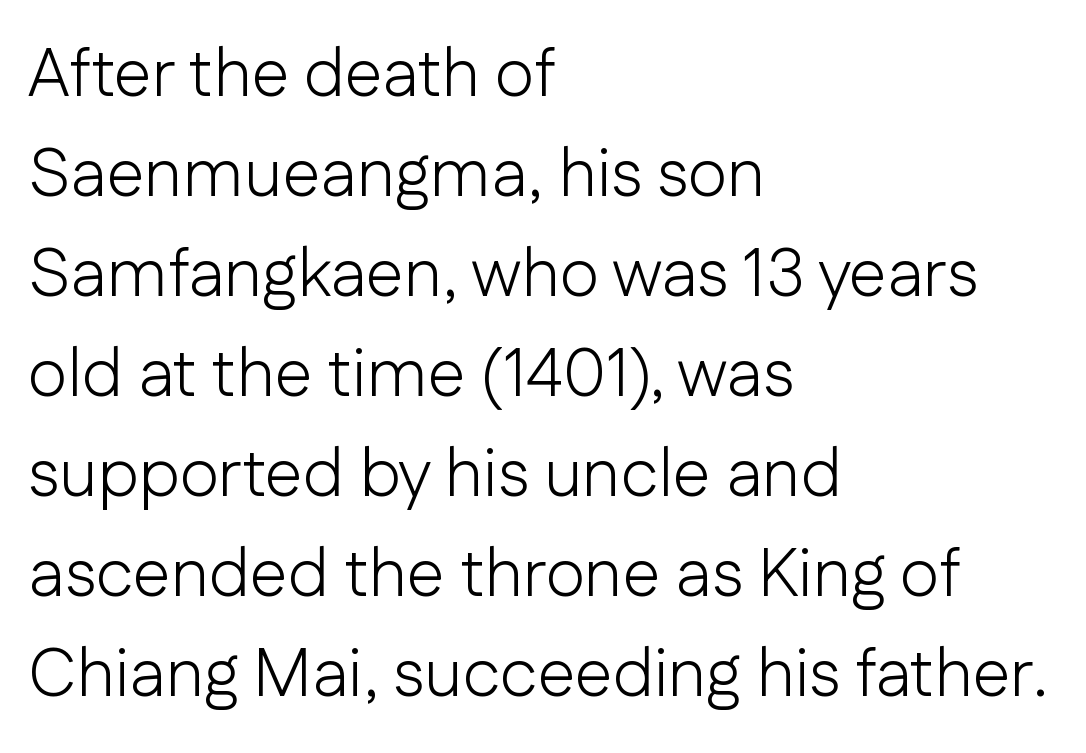
Q: Is the text bold? A: No.
Q: Is the text italic (slanted)? A: No, it is upright.
Q: Is the typeface a serif or a sans-serif typeface? A: Sans-serif.
Q: Is the text underlined? A: No.
Q: How is the paragraph aligned? A: Left-aligned.
Q: Is the spacing between letters normal or unusually wide? A: Normal.
Q: Is the spacing between lines tight, normal or loose? A: Normal.
Q: Width (condensed, normal, or wide)? A: Normal.
Q: Stroke contrast? A: Low.
Q: x-height? A: Medium.
Q: Monospaced? A: No.
